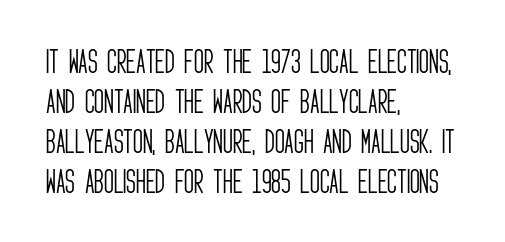
The image shows 27 px text type, upright; set left-aligned, normal line spacing (1.48x), normal letter spacing, not underlined.
